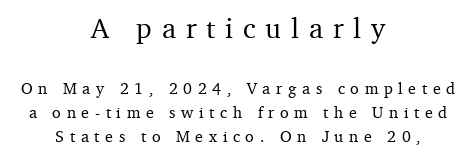
Q: Is the text italic (slanted)? A: No, it is upright.
Q: Is the typeface a serif or a sans-serif typeface? A: Serif.
Q: Is the text underlined? A: No.
Q: How is the paragraph aligned? A: Centered.
Q: Is the spacing between letters normal or unusually wide? A: Unusually wide.
Q: Is the spacing between lines tight, normal or loose? A: Normal.
Q: Which block of text is set in a larger size, the first (top) or the second (bottom)? A: The first (top) one.
Q: Width (condensed, normal, or wide)? A: Normal.
Q: Stroke contrast? A: Medium.
Q: x-height? A: Medium.
Q: Monospaced? A: No.
